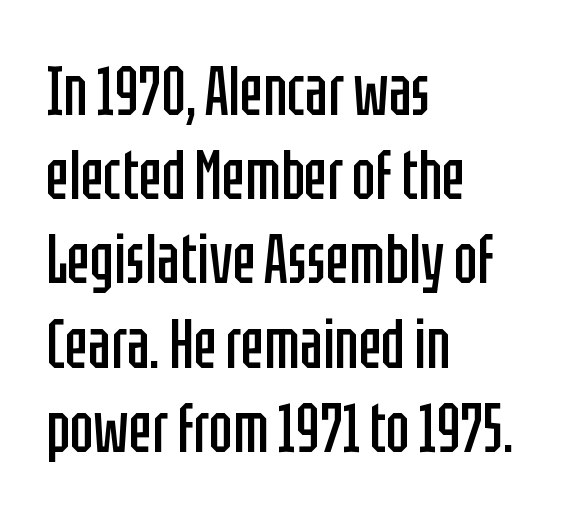
{"serif": "no", "italic": "no", "bold": "no", "weight": "regular", "width": "condensed", "stroke_contrast": "low", "x_height": "large", "monospaced": "no", "underline": "no", "align": "left", "line_spacing_ratio": 1.22, "letter_spacing": "normal", "letter_spacing_em": 0.0, "glyph_px": 69}
